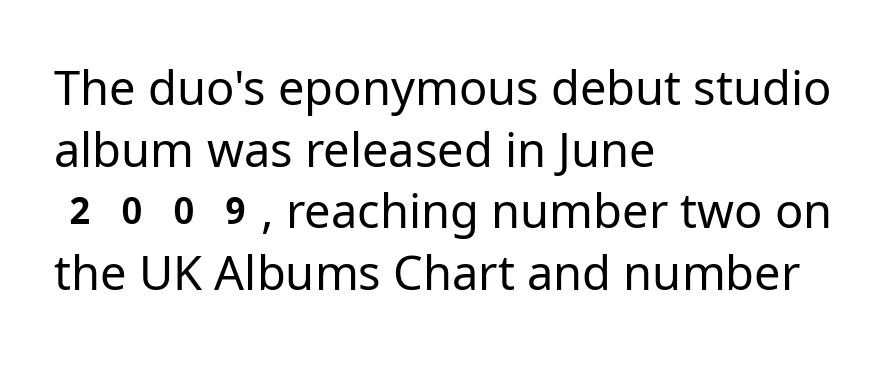
The rendering uses natural spacing where letterforms have individual widths. The axis of the letterforms is exactly vertical. A light-to-regular cut is what we see here. A normal amount of white space separates one row of letters from the next. Nothing unusual about the tracking: characters are spaced as the font intends.
